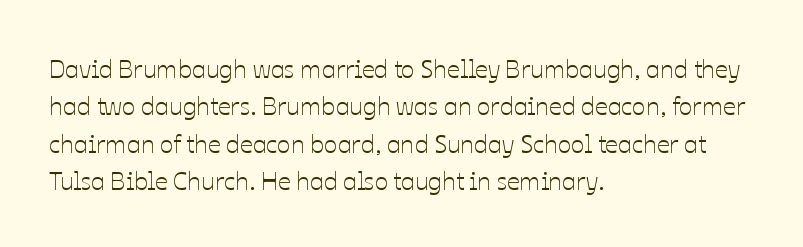
{"italic": "no", "underline": "no", "align": "left", "line_spacing": "normal", "line_spacing_ratio": 1.5, "letter_spacing": "normal", "letter_spacing_em": 0.0, "glyph_px": 25}
